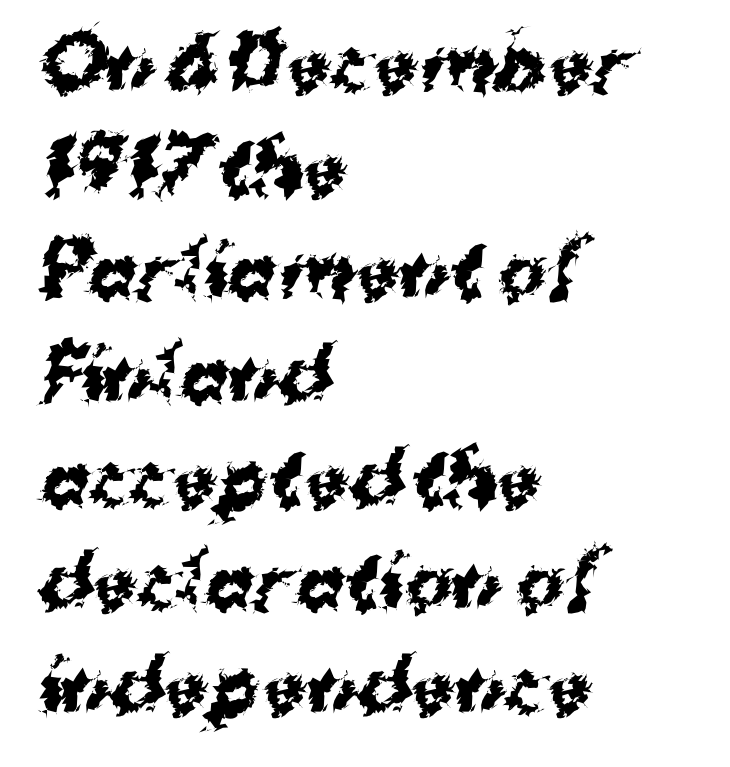
Varying glyph widths throughout — classic text-font behaviour. No word sits above an underline. Nothing unusual about the tracking: characters are spaced as the font intends. The compositor pushed each line to the left boundary.
